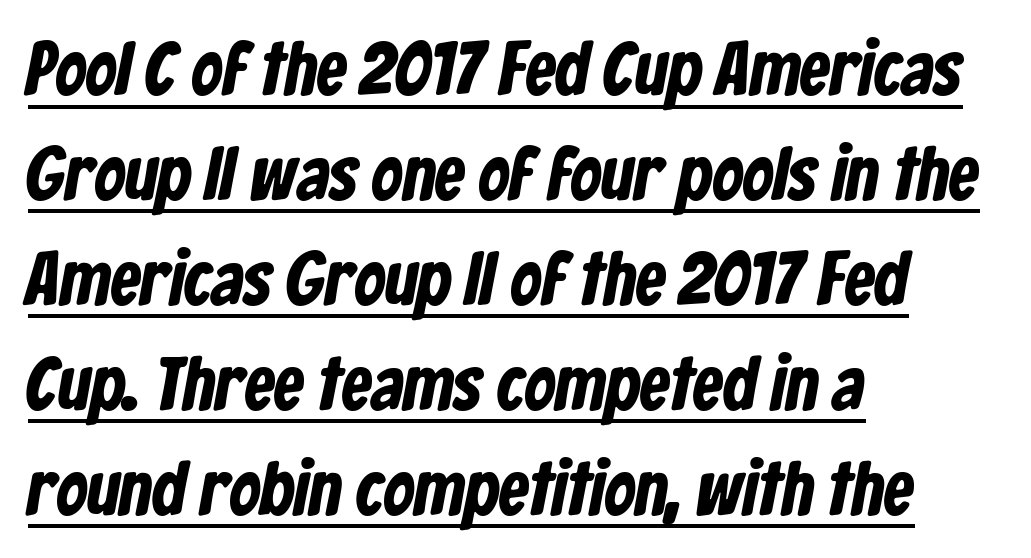
Line spacing here is normal. Nothing sits at the stroke ends, so this counts as sans-serif. Proportional: the letters do not fall into vertical columns. Tracking here is standard; glyphs follow each other at the usual distance. This is underlined copy, the kind a proofreader might mark for attention. The lines are quadded left.
